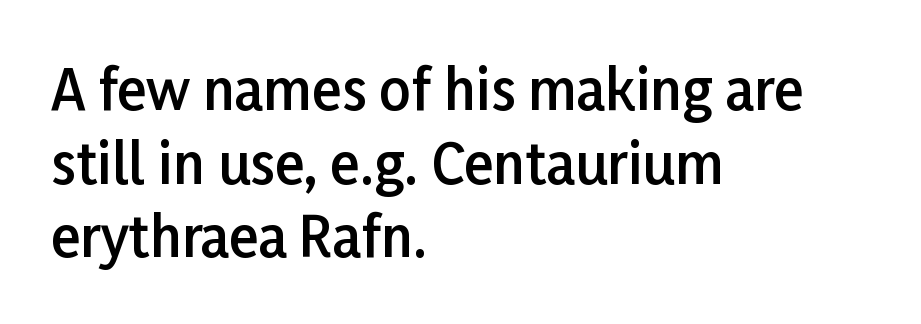
{"serif": "no", "italic": "no", "bold": "semi", "weight": "semibold", "width": "normal", "stroke_contrast": "low", "x_height": "medium", "monospaced": "no", "underline": "no", "align": "left", "line_spacing": "normal", "line_spacing_ratio": 1.34, "letter_spacing": "normal", "letter_spacing_em": 0.0, "glyph_px": 55}
